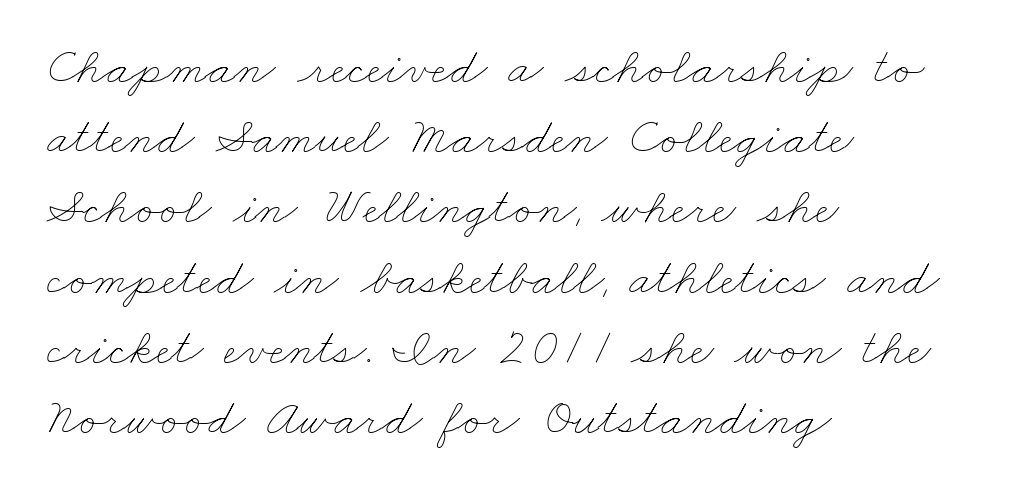
{"bold": "no", "weight": "thin", "width": "wide", "stroke_contrast": "low", "x_height": "small", "monospaced": "no", "underline": "no", "align": "left", "line_spacing": "normal", "line_spacing_ratio": 1.35, "letter_spacing": "normal", "letter_spacing_em": 0.0, "glyph_px": 52}
